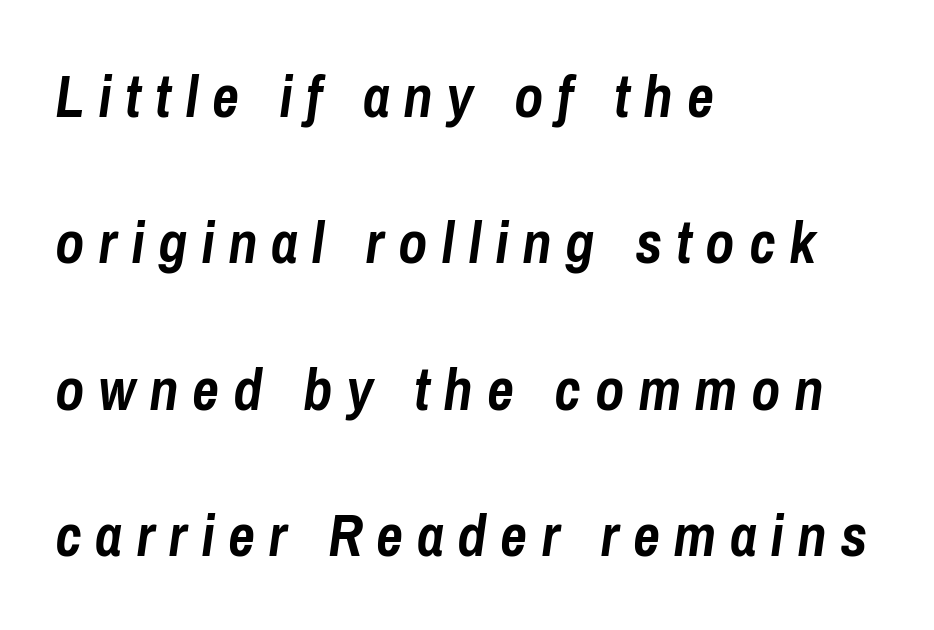
The image shows 59 px semibold, condensed type, italic (leaning right); set left-aligned, loose line spacing (2.48x), unusually wide letter spacing (+0.23 em), not underlined; low stroke contrast and a medium x-height.
